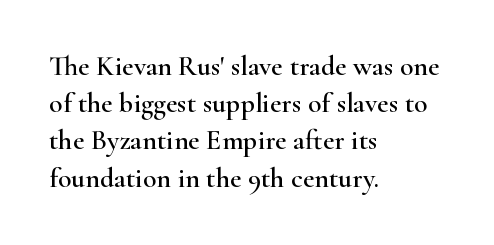
The image shows 28 px wide serif type, upright; set left-aligned, normal line spacing (1.33x), normal letter spacing, not underlined; high stroke contrast and a small x-height.
